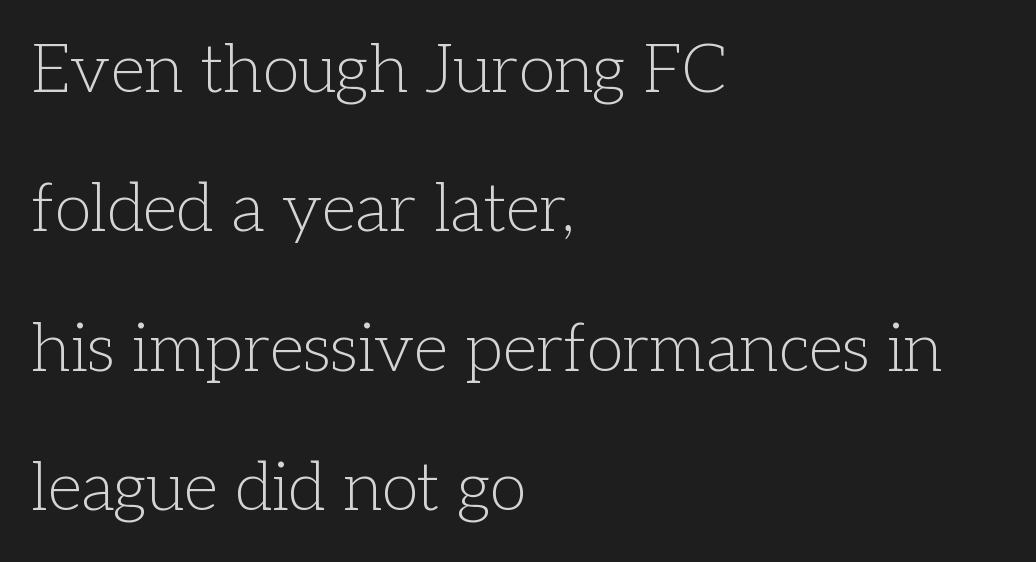
The image shows 67 px light serif type, upright; set left-aligned, loose line spacing (2.08x), normal letter spacing, not underlined; low stroke contrast and a medium x-height.
